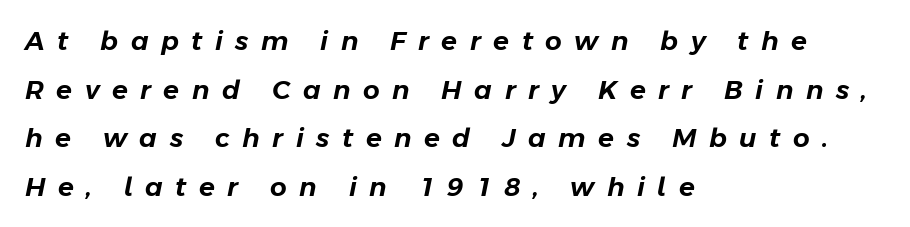
Q: Is the text italic (slanted)? A: Yes, it leans right by about 11 degrees.
Q: Is the text underlined? A: No.
Q: How is the paragraph aligned? A: Left-aligned.
Q: Is the spacing between letters normal or unusually wide? A: Unusually wide.
